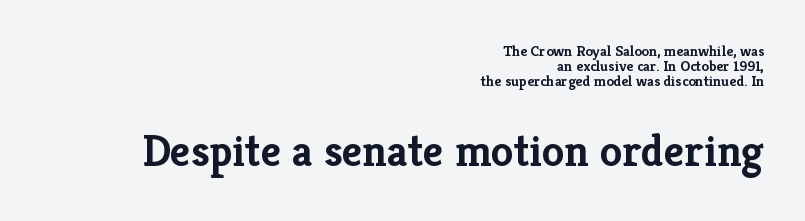
Q: Is the text bold? A: Yes.
Q: Is the text italic (slanted)? A: No, it is upright.
Q: Is the typeface a serif or a sans-serif typeface? A: Serif.
Q: Is the text underlined? A: No.
Q: How is the paragraph aligned? A: Right-aligned.
Q: Is the spacing between letters normal or unusually wide? A: Normal.
Q: Is the spacing between lines tight, normal or loose? A: Tight.
Q: Which block of text is set in a larger size, the first (top) or the second (bottom)? A: The second (bottom) one.
Q: Width (condensed, normal, or wide)? A: Normal.
Q: Stroke contrast? A: Low.
Q: x-height? A: Medium.
Q: Monospaced? A: No.
